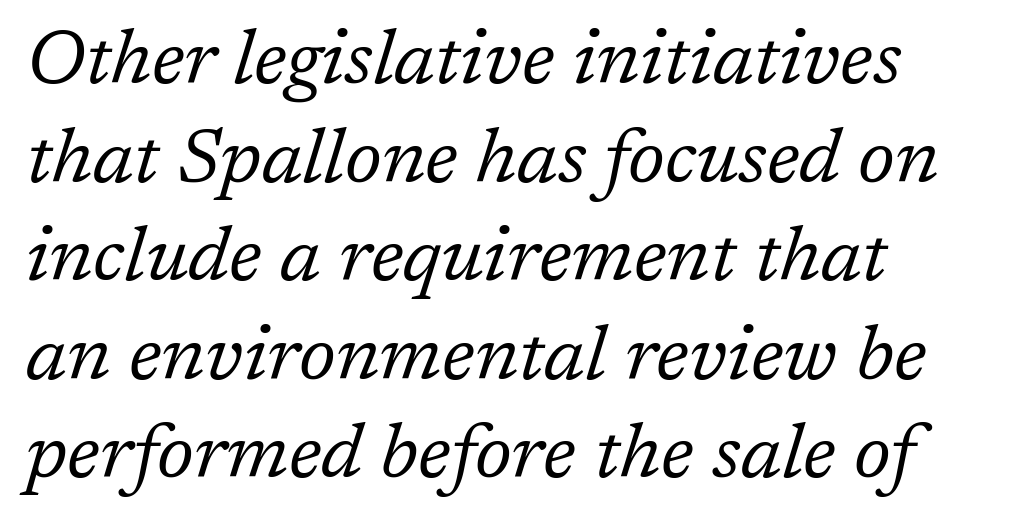
The image shows 77 px regular-weight serif type, italic (leaning right); set left-aligned, normal line spacing (1.28x), normal letter spacing, not underlined; low stroke contrast and a medium x-height.
